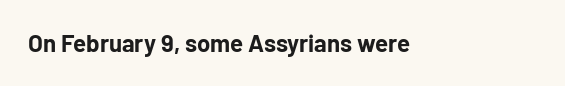
{"italic": "no", "bold": "yes", "underline": "no", "letter_spacing": "normal", "letter_spacing_em": 0.0, "glyph_px": 24}
